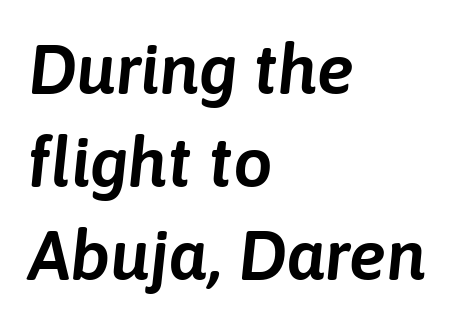
Q: Is the text italic (slanted)? A: Yes, it leans right by about 6 degrees.
Q: Is the text underlined? A: No.
Q: How is the paragraph aligned? A: Left-aligned.
Q: Is the spacing between letters normal or unusually wide? A: Normal.
Q: Is the spacing between lines tight, normal or loose? A: Normal.
Q: Width (condensed, normal, or wide)? A: Normal.
Q: Stroke contrast? A: Low.
Q: x-height? A: Medium.
Q: Monospaced? A: No.
